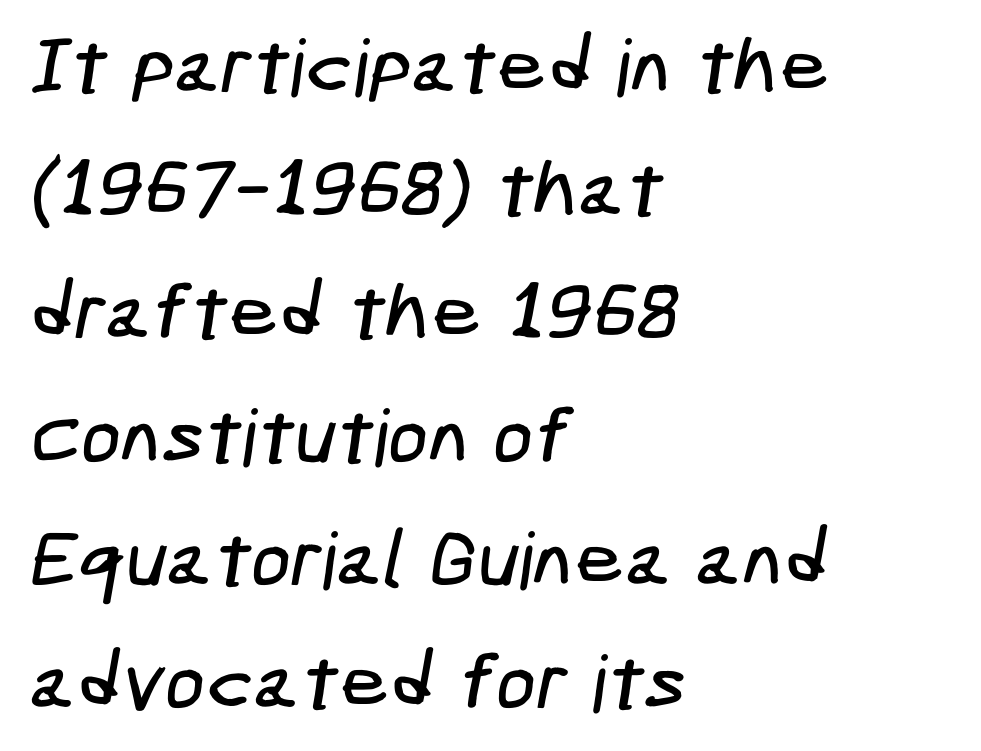
Q: Is the typeface a serif or a sans-serif typeface? A: Sans-serif.
Q: Is the text underlined? A: No.
Q: How is the paragraph aligned? A: Left-aligned.
Q: Is the spacing between letters normal or unusually wide? A: Normal.
Q: Is the spacing between lines tight, normal or loose? A: Normal.
Q: Width (condensed, normal, or wide)? A: Condensed.
Q: Stroke contrast? A: Low.
Q: x-height? A: Medium.
